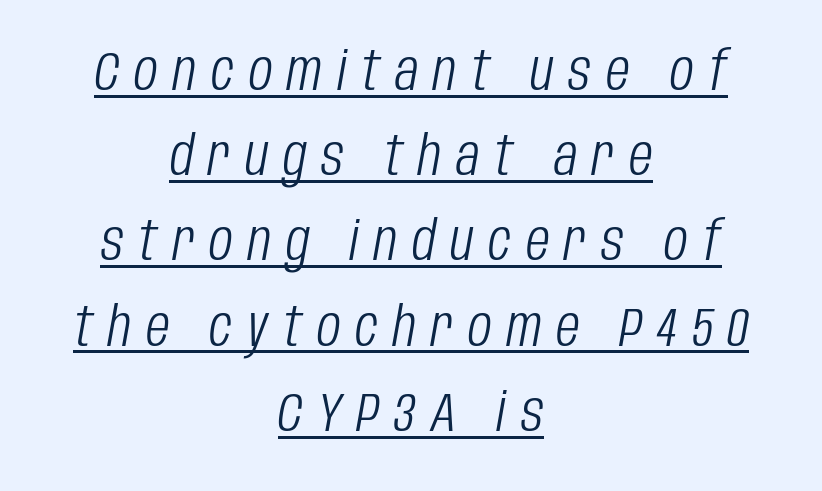
Q: Is the text bold? A: No.
Q: Is the text italic (slanted)? A: Yes, it leans right by about 10 degrees.
Q: Is the text underlined? A: Yes.
Q: How is the paragraph aligned? A: Centered.
Q: Is the spacing between letters normal or unusually wide? A: Unusually wide.
Q: Is the spacing between lines tight, normal or loose? A: Normal.
Q: Width (condensed, normal, or wide)? A: Condensed.
Q: Stroke contrast? A: Low.
Q: x-height? A: Large.
Q: Monospaced? A: No.
